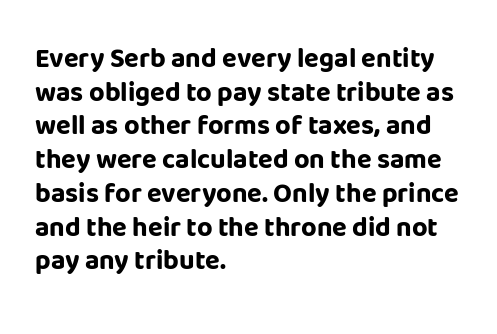
Q: Is the text bold? A: Yes.
Q: Is the text italic (slanted)? A: No, it is upright.
Q: Is the text underlined? A: No.
Q: How is the paragraph aligned? A: Left-aligned.
Q: Is the spacing between letters normal or unusually wide? A: Normal.
Q: Is the spacing between lines tight, normal or loose? A: Normal.
